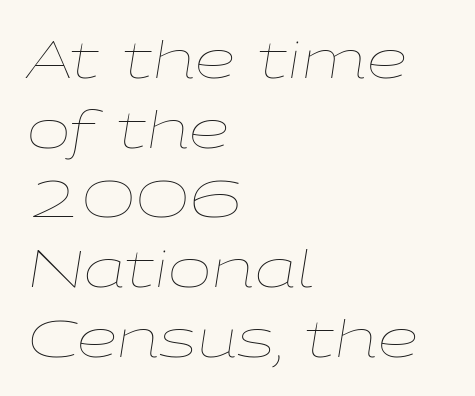
{"italic": "yes", "lean": "right", "slant_degrees": 9, "bold": "no", "weight": "thin", "width": "wide", "stroke_contrast": "low", "x_height": "medium", "monospaced": "no", "underline": "no", "align": "left", "line_spacing": "normal", "line_spacing_ratio": 1.34, "letter_spacing": "normal", "letter_spacing_em": 0.0, "glyph_px": 52}
